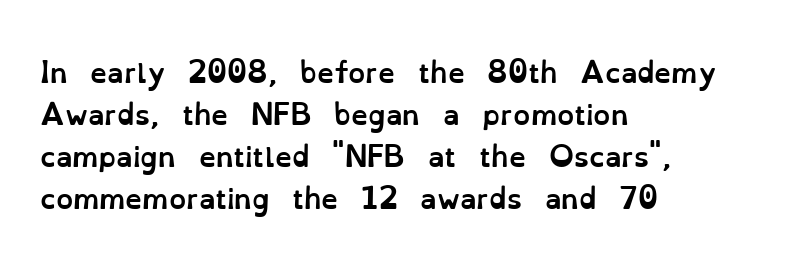
Q: Is the text bold? A: Yes.
Q: Is the text italic (slanted)? A: No, it is upright.
Q: Is the text underlined? A: No.
Q: How is the paragraph aligned? A: Left-aligned.
Q: Is the spacing between letters normal or unusually wide? A: Normal.
Q: Is the spacing between lines tight, normal or loose? A: Normal.
